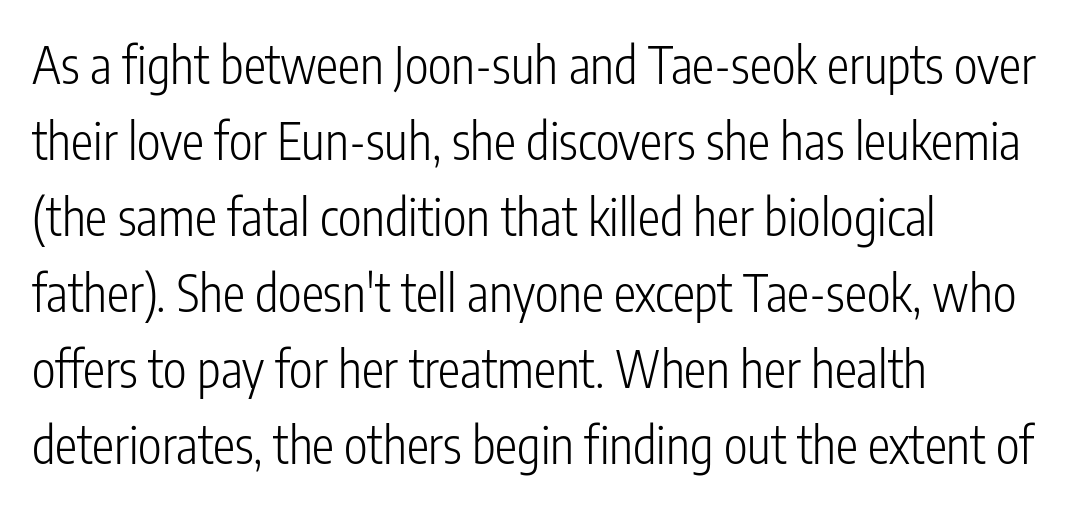
The image shows 50 px light, condensed sans-serif type, upright; set left-aligned, normal line spacing (1.52x), normal letter spacing, not underlined; low stroke contrast and a medium x-height.
